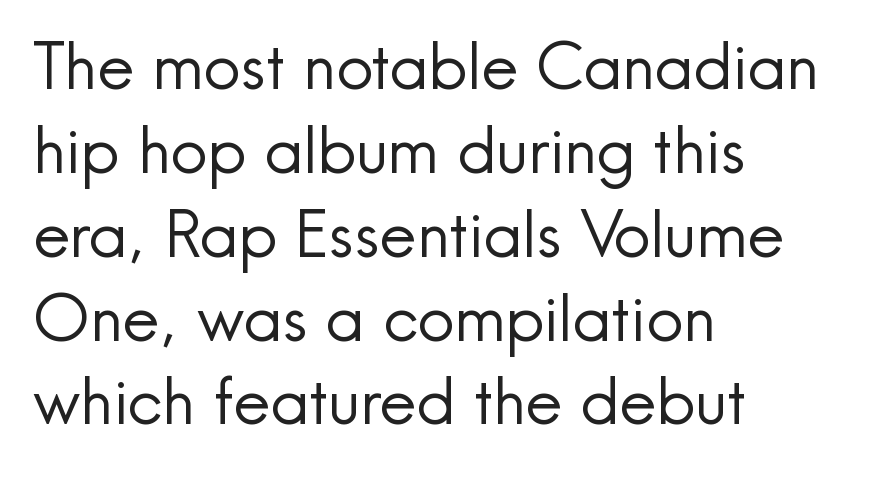
Designer's note — italics off, roman on. The rag falls on the right side of this text block. Here the designer chose a conventional face with non-uniform glyph widths. The designer left line spacing at the default. The type is set solid horizontally, with unmodified tracking. The passage shown is not underscored anywhere.
